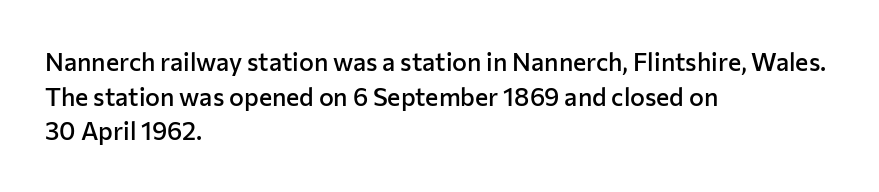
The image shows 25 px text type, upright; set left-aligned, normal line spacing (1.39x), normal letter spacing, not underlined.
